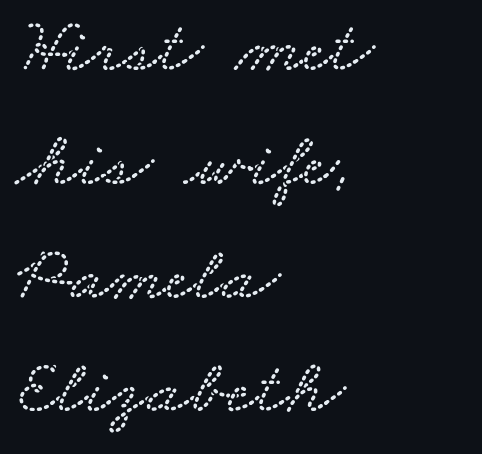
Glyph-to-glyph distance matches everyday printed text. Honestly, the row spacing looks completely unremarkable. You could not count columns in this text — the font is proportionally spaced. Each row of text sits above clean, open space. Teacher's note: observe the even left margin — that is flush-left alignment.
